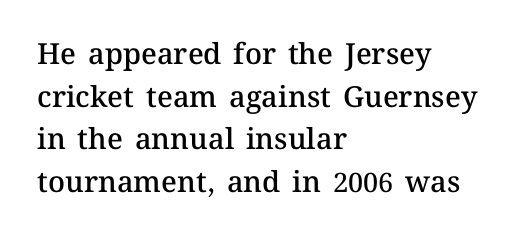
Q: Is the text bold? A: Semi-bold.
Q: Is the text italic (slanted)? A: No, it is upright.
Q: Is the text underlined? A: No.
Q: How is the paragraph aligned? A: Left-aligned.
Q: Is the spacing between letters normal or unusually wide? A: Normal.
Q: Is the spacing between lines tight, normal or loose? A: Normal.
Q: Width (condensed, normal, or wide)? A: Normal.
Q: Stroke contrast? A: Medium.
Q: x-height? A: Medium.
Q: Monospaced? A: No.
